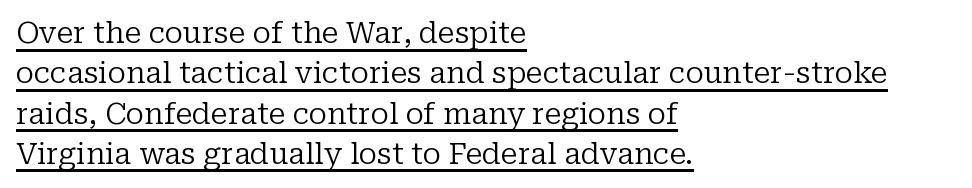
Q: Is the text bold? A: No.
Q: Is the text italic (slanted)? A: No, it is upright.
Q: Is the typeface a serif or a sans-serif typeface? A: Serif.
Q: Is the text underlined? A: Yes.
Q: How is the paragraph aligned? A: Left-aligned.
Q: Is the spacing between letters normal or unusually wide? A: Normal.
Q: Is the spacing between lines tight, normal or loose? A: Normal.
Q: Width (condensed, normal, or wide)? A: Normal.
Q: Stroke contrast? A: Low.
Q: x-height? A: Medium.
Q: Monospaced? A: No.
